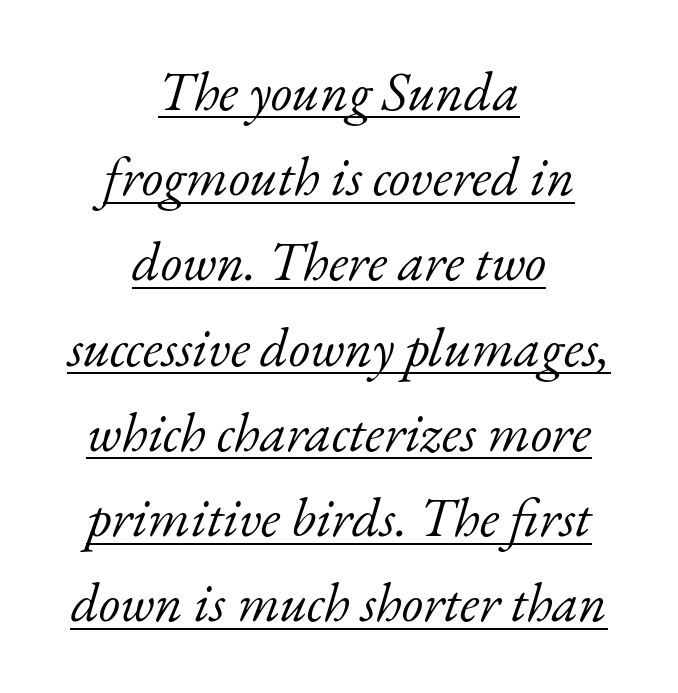
The image shows 55 px light serif type, italic (leaning right); set centered, normal line spacing (1.55x), normal letter spacing, underlined; low stroke contrast and a small x-height.
